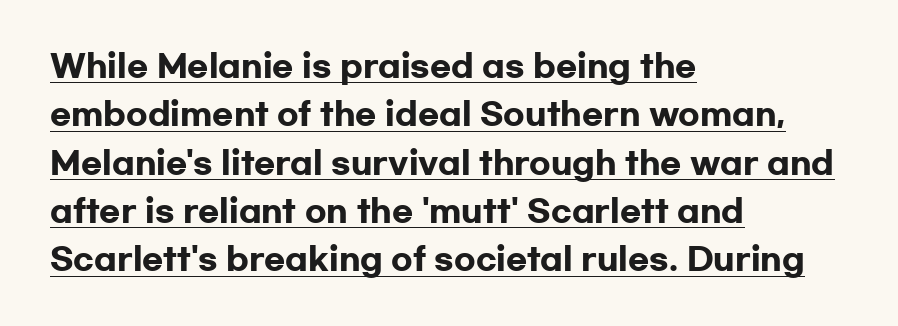
The image shows 31 px heavy, wide sans-serif type, upright; set left-aligned, normal line spacing (1.56x), normal letter spacing, underlined; low stroke contrast and a medium x-height.
